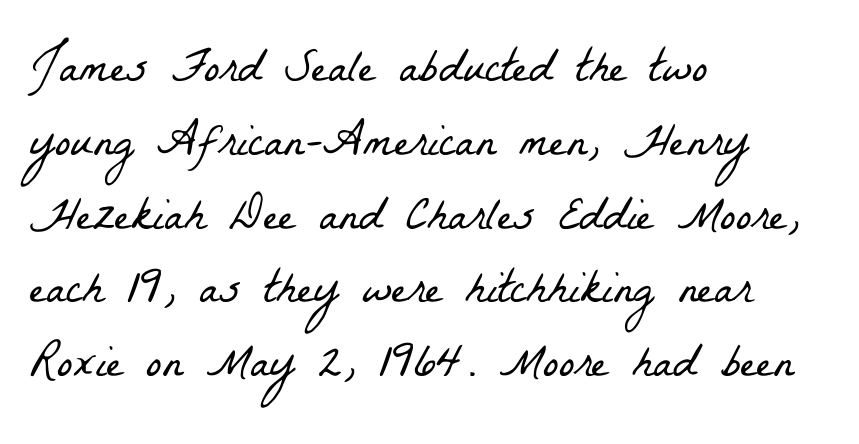
The image shows 47 px light, condensed serif type; set left-aligned, normal line spacing (1.57x), normal letter spacing, not underlined; low stroke contrast and a medium x-height.
